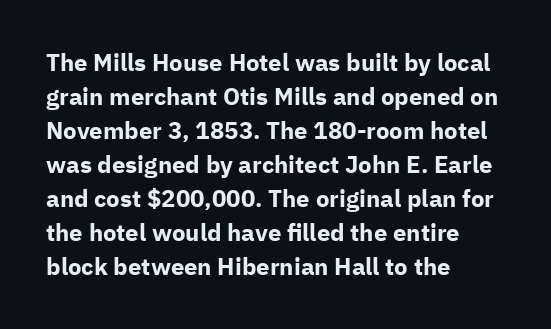
{"italic": "no", "bold": "yes", "underline": "no", "align": "left", "line_spacing": "normal", "line_spacing_ratio": 1.42, "letter_spacing": "normal", "letter_spacing_em": 0.0, "glyph_px": 24}
